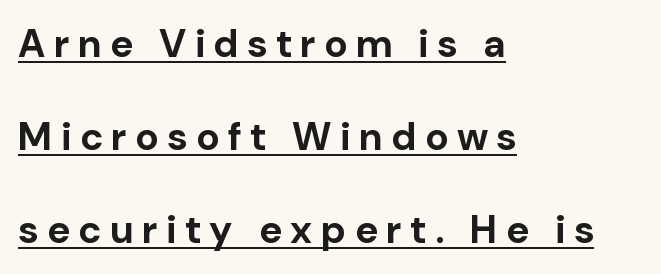
The image shows 39 px bold sans-serif type, upright; set left-aligned, loose line spacing (2.38x), unusually wide letter spacing (+0.22 em), underlined; low stroke contrast and a medium x-height.
